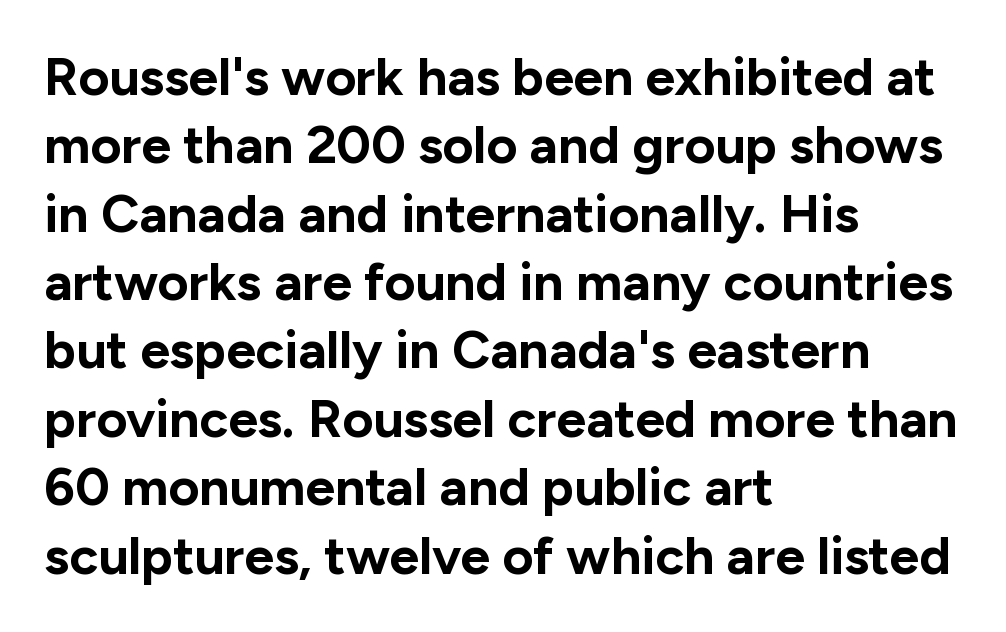
Q: Is the text bold? A: Yes.
Q: Is the text italic (slanted)? A: No, it is upright.
Q: Is the typeface a serif or a sans-serif typeface? A: Sans-serif.
Q: Is the text underlined? A: No.
Q: How is the paragraph aligned? A: Left-aligned.
Q: Is the spacing between letters normal or unusually wide? A: Normal.
Q: Is the spacing between lines tight, normal or loose? A: Normal.
Q: Width (condensed, normal, or wide)? A: Normal.
Q: Stroke contrast? A: Low.
Q: x-height? A: Medium.
Q: Monospaced? A: No.
